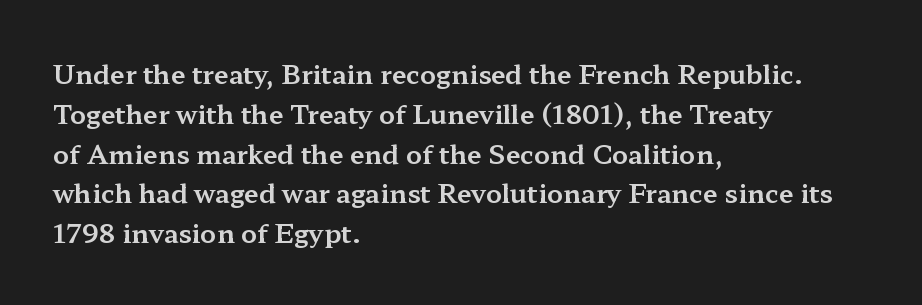
{"italic": "no", "underline": "no", "align": "left", "line_spacing": "normal", "line_spacing_ratio": 1.53, "letter_spacing": "normal", "letter_spacing_em": 0.0, "glyph_px": 26}
